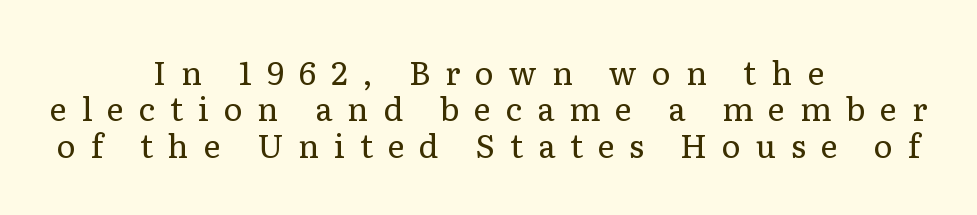
The image shows 32 px regular-weight serif type, upright; set centered, tight line spacing (1.14x), unusually wide letter spacing (+0.47 em), not underlined; low stroke contrast and a medium x-height.
